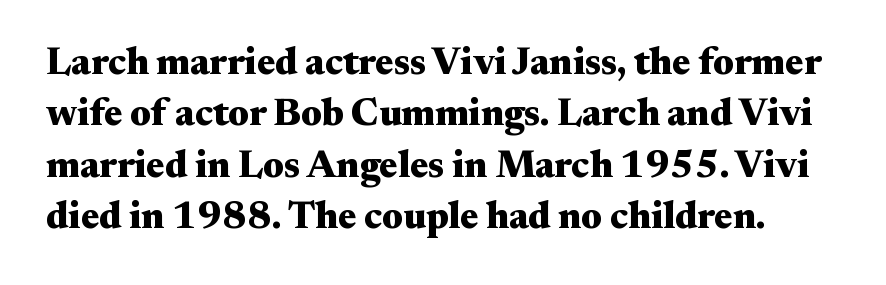
{"serif": "yes", "italic": "no", "bold": "yes", "weight": "heavy", "width": "wide", "stroke_contrast": "medium", "x_height": "small", "monospaced": "no", "underline": "no", "line_spacing": "normal", "line_spacing_ratio": 1.35, "letter_spacing": "normal", "letter_spacing_em": 0.0, "glyph_px": 38}
